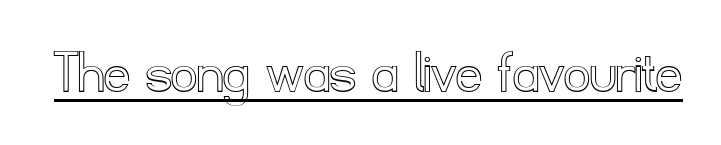
The image shows 63 px text type, upright; set normal letter spacing, underlined; a small x-height.
